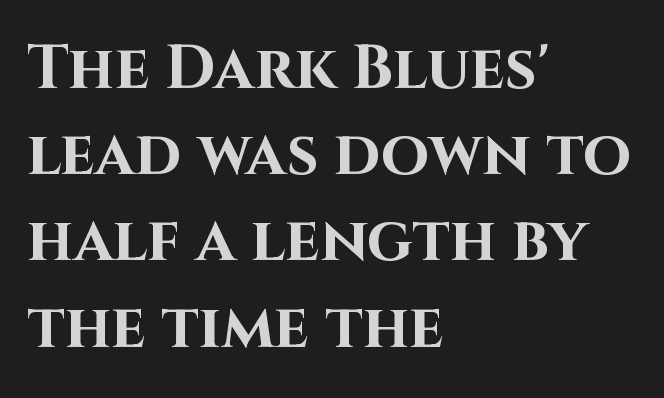
Q: Is the text bold? A: Yes.
Q: Is the text italic (slanted)? A: No, it is upright.
Q: Is the typeface a serif or a sans-serif typeface? A: Sans-serif.
Q: Is the text underlined? A: No.
Q: How is the paragraph aligned? A: Left-aligned.
Q: Is the spacing between letters normal or unusually wide? A: Normal.
Q: Is the spacing between lines tight, normal or loose? A: Normal.
Q: Width (condensed, normal, or wide)? A: Normal.
Q: Stroke contrast? A: High.
Q: x-height? A: Large.
Q: Monospaced? A: No.
